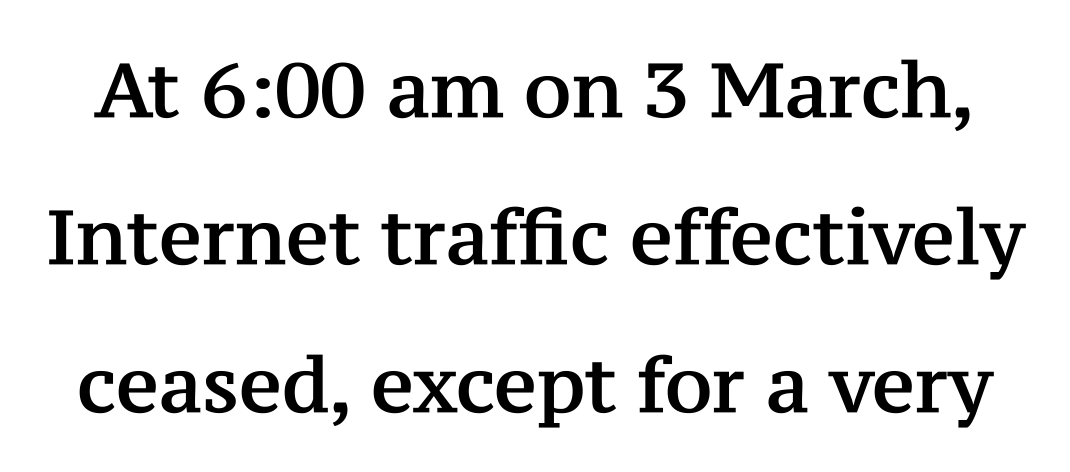
The image shows 76 px serif type, upright; set loose line spacing (1.94x), normal letter spacing, not underlined; medium stroke contrast and a medium x-height.
